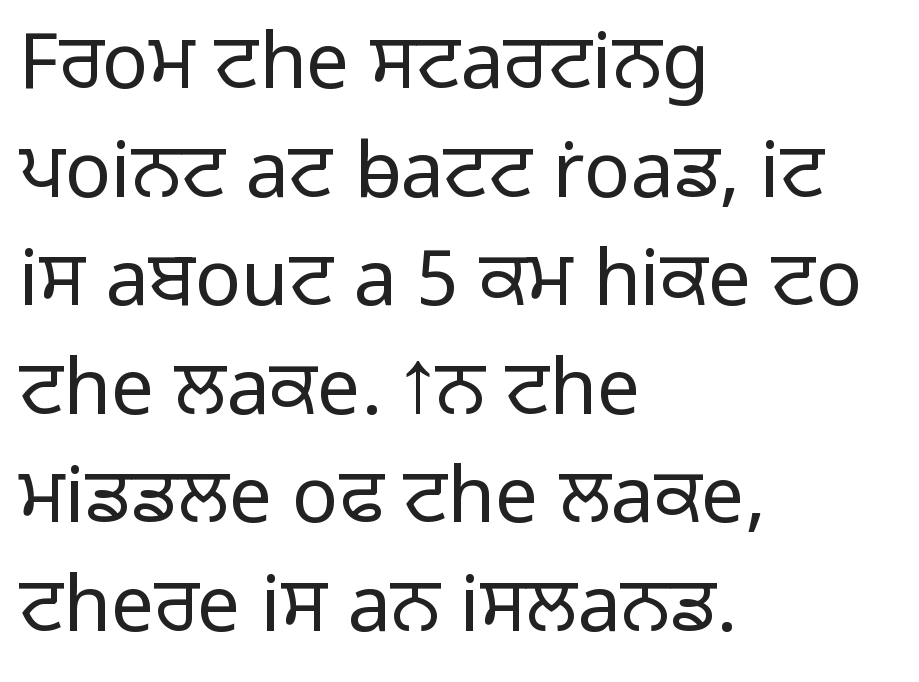
{"serif": "no", "italic": "no", "bold": "no", "weight": "light", "width": "normal", "stroke_contrast": "low", "x_height": "medium", "monospaced": "no", "underline": "no", "align": "left", "line_spacing": "normal", "line_spacing_ratio": 1.41, "letter_spacing": "normal", "letter_spacing_em": 0.0, "glyph_px": 77}
